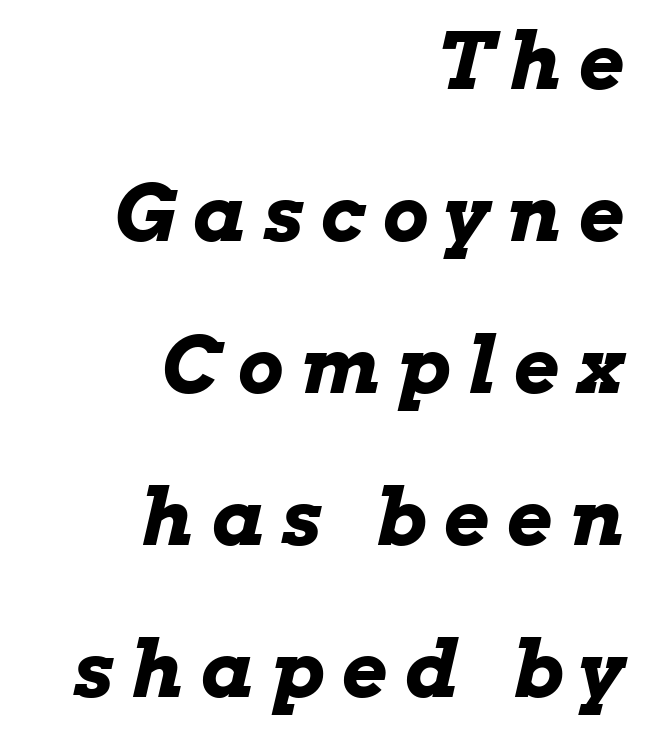
The image shows 78 px bold, wide type, italic (leaning right); set right-aligned, loose line spacing (1.95x), unusually wide letter spacing (+0.23 em), not underlined; low stroke contrast and a medium x-height.
